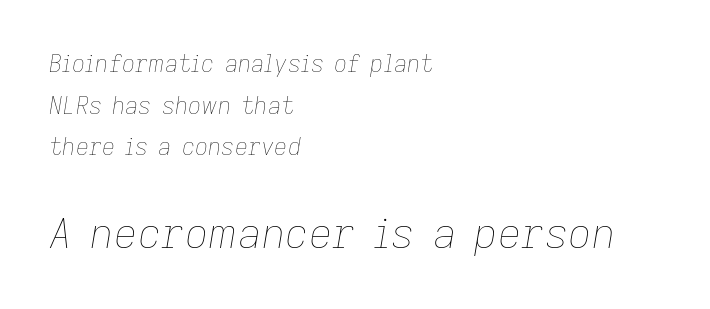
{"italic": "yes", "lean": "right", "slant_degrees": 9, "bold": "no", "weight": "thin", "width": "normal", "stroke_contrast": "low", "x_height": "medium", "monospaced": "no", "underline": "no", "align": "left", "line_spacing_ratio": 1.81, "letter_spacing": "normal", "letter_spacing_em": 0.0, "larger_block": "second", "size_ratio": 1.78, "glyph_px": 41}
